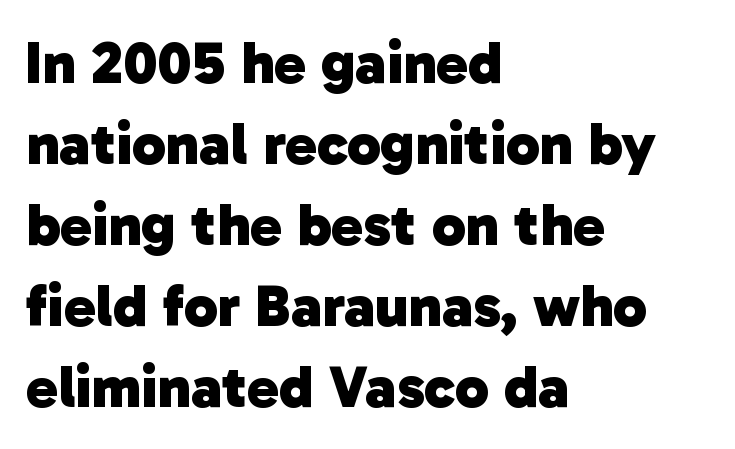
{"serif": "no", "bold": "yes", "weight": "heavy", "width": "normal", "stroke_contrast": "low", "x_height": "medium", "monospaced": "no", "underline": "no", "align": "left", "line_spacing": "normal", "line_spacing_ratio": 1.35, "letter_spacing": "normal", "letter_spacing_em": 0.0, "glyph_px": 60}
